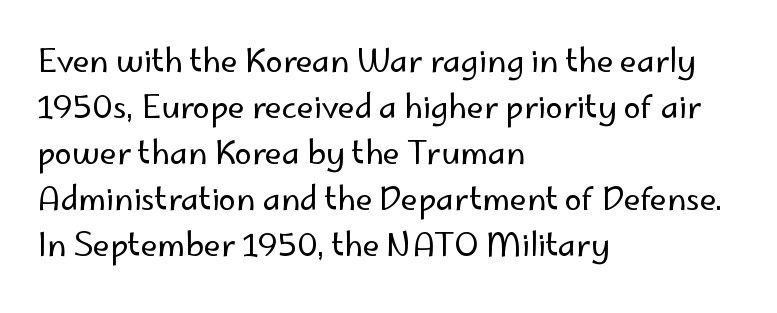
{"serif": "no", "italic": "no", "bold": "no", "weight": "regular", "width": "normal", "stroke_contrast": "low", "x_height": "small", "monospaced": "no", "underline": "no", "align": "left", "line_spacing": "normal", "line_spacing_ratio": 1.48, "letter_spacing": "normal", "letter_spacing_em": 0.0, "glyph_px": 31}
